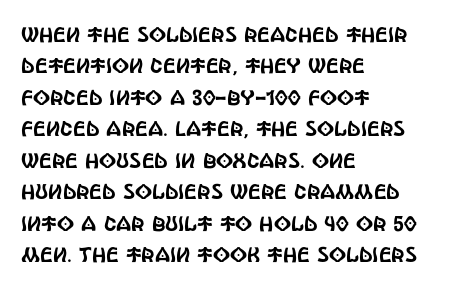
Q: Is the text italic (slanted)? A: No, it is upright.
Q: Is the text underlined? A: No.
Q: How is the paragraph aligned? A: Left-aligned.
Q: Is the spacing between letters normal or unusually wide? A: Normal.
Q: Is the spacing between lines tight, normal or loose? A: Normal.
